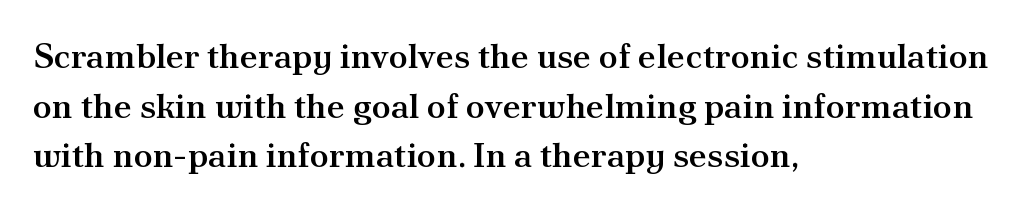
This sample keeps an unexceptional amount of space between lines. Each letter's strokes conclude with small projecting serifs. Casual observation: everything's shoved over to the left. Its strokes are somewhat broadened, the hallmark of semibold type. The specimen omits any rule beneath the text block's lines.
